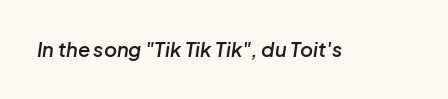
Q: Is the text bold? A: Semi-bold.
Q: Is the text italic (slanted)? A: Yes, it leans right by about 8 degrees.
Q: Is the text underlined? A: No.
Q: Is the spacing between letters normal or unusually wide? A: Normal.
